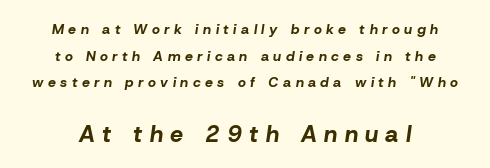
Casual observation: everything's sitting right in the middle. Top chunk: small. Bottom chunk: large. Slanted lettering throughout. Widely set lines give the paragraph a tall, airy silhouette.
